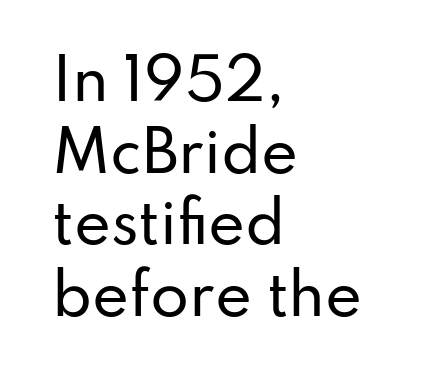
{"serif": "no", "italic": "no", "width": "normal", "stroke_contrast": "low", "x_height": "small", "monospaced": "no", "underline": "no", "align": "left", "line_spacing": "normal", "line_spacing_ratio": 1.28, "letter_spacing": "normal", "letter_spacing_em": 0.0, "glyph_px": 56}
